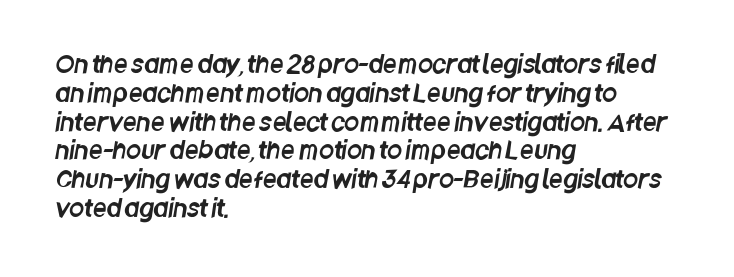
The ragged edge is on the right, which tells us the setting is flush left. Descenders are the only things crossing below the line. Tracking here is standard; glyphs follow each other at the usual distance.
